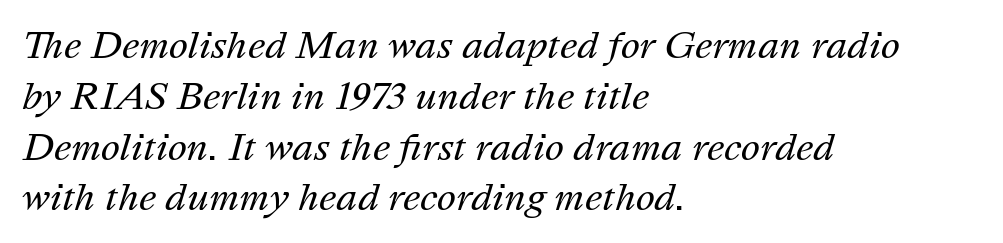
{"italic": "yes", "lean": "right", "slant_degrees": 16, "bold": "no", "weight": "regular", "width": "normal", "stroke_contrast": "medium", "x_height": "medium", "monospaced": "no", "underline": "no", "align": "left", "line_spacing": "normal", "line_spacing_ratio": 1.41, "letter_spacing": "normal", "letter_spacing_em": 0.0, "glyph_px": 36}
